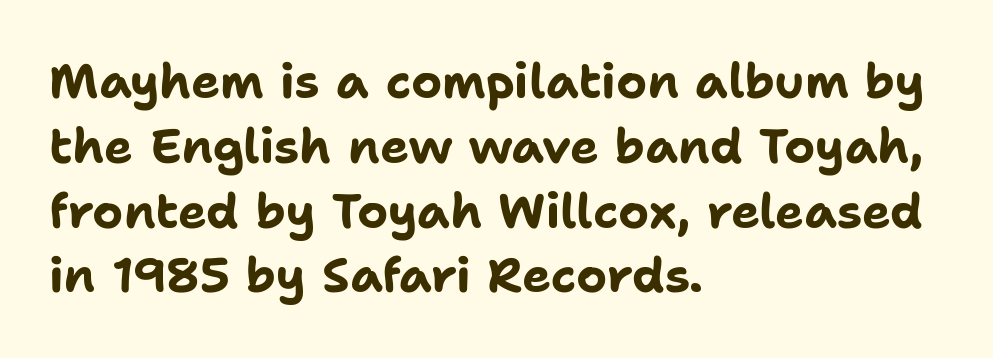
Q: Is the text bold? A: Yes.
Q: Is the text italic (slanted)? A: No, it is upright.
Q: Is the typeface a serif or a sans-serif typeface? A: Sans-serif.
Q: Is the text underlined? A: No.
Q: How is the paragraph aligned? A: Left-aligned.
Q: Is the spacing between letters normal or unusually wide? A: Normal.
Q: Is the spacing between lines tight, normal or loose? A: Normal.
Q: Width (condensed, normal, or wide)? A: Normal.
Q: Stroke contrast? A: Low.
Q: x-height? A: Medium.
Q: Monospaced? A: No.
